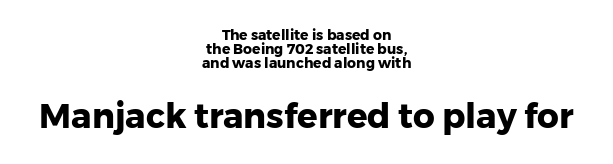
The passage shown is typed in a proportional face where columns would drift. A clean baseline with only descenders dipping below it. You could barely slide anything between these rows. Regarding serifs, this sample does without them. A student would call this center alignment; a typographer would say set centered.
